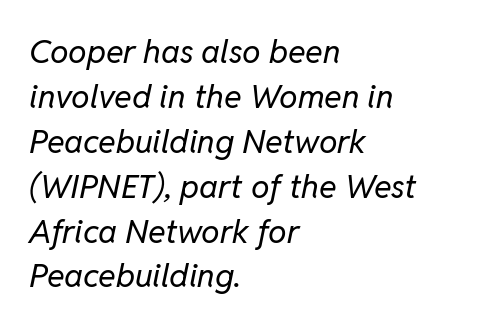
Summary of weight: not heavy and not bold. The horizontal fit of the characters is conventional and even. A typesetter would call this proportional, since set widths differ per character. Clear beneath every line of the passage. This sample keeps an unexceptional amount of space between lines. In terms of posture, this sample is oblique.
